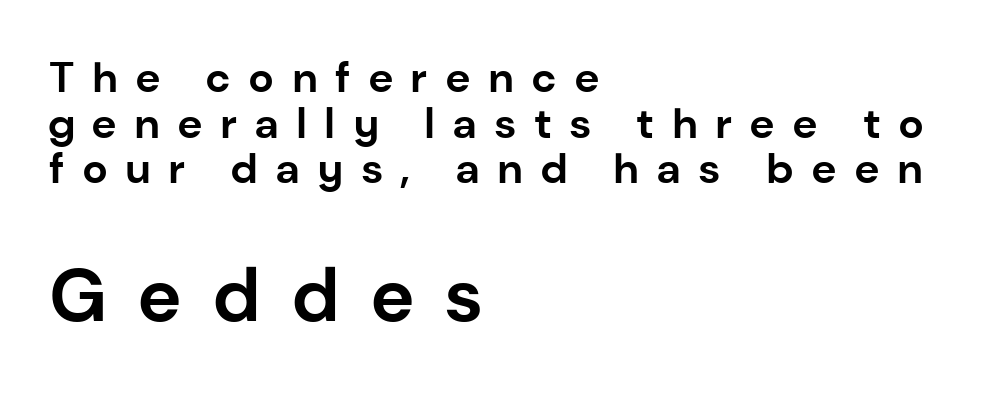
The image shows 75 px bold sans-serif type, upright; set left-aligned, tight line spacing (1.06x), unusually wide letter spacing (+0.4 em), not underlined; the second (bottom) block is 1.74x larger; low stroke contrast and a medium x-height.
